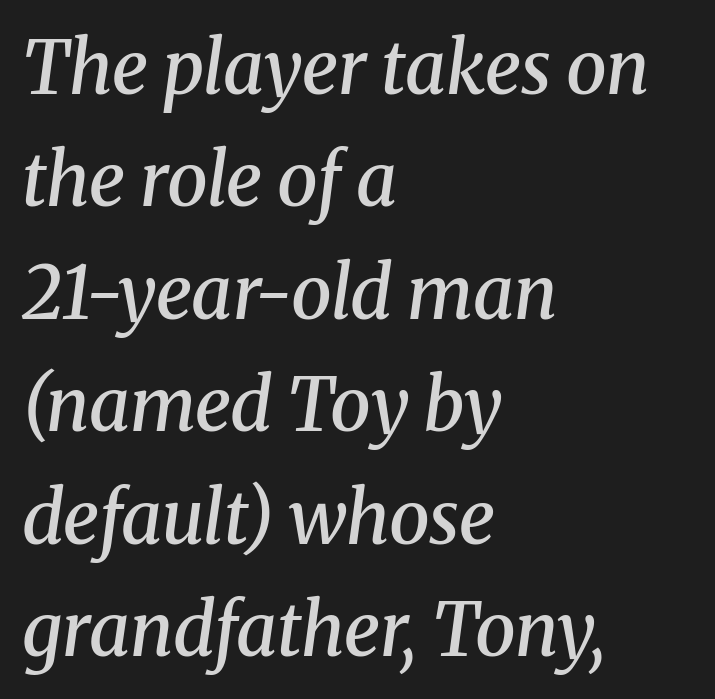
A clean baseline with only descenders dipping below it. Short note: letters normally spaced. This is serif lettering, the kind often seen in printed books. When letters slant like this, we call the style italic. Proportional: the letters do not fall into vertical columns. Line spacing here is normal.
